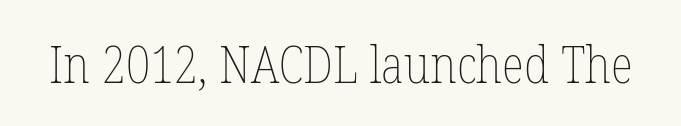
{"italic": "no", "bold": "no", "weight": "thin", "width": "condensed", "stroke_contrast": "low", "x_height": "medium", "monospaced": "no", "underline": "no", "letter_spacing": "normal", "letter_spacing_em": 0.0, "glyph_px": 52}
